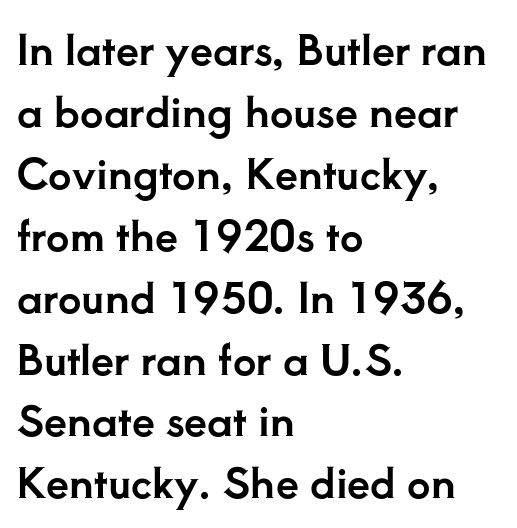
The image shows 41 px serif type, upright; set left-aligned, normal line spacing (1.51x), normal letter spacing, not underlined; low stroke contrast and a small x-height.
